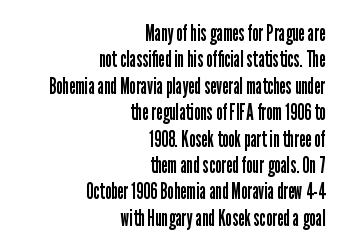
{"italic": "no", "bold": "no", "underline": "no", "align": "right", "line_spacing": "tight", "line_spacing_ratio": 1.1, "letter_spacing": "normal", "letter_spacing_em": 0.0, "glyph_px": 24}
